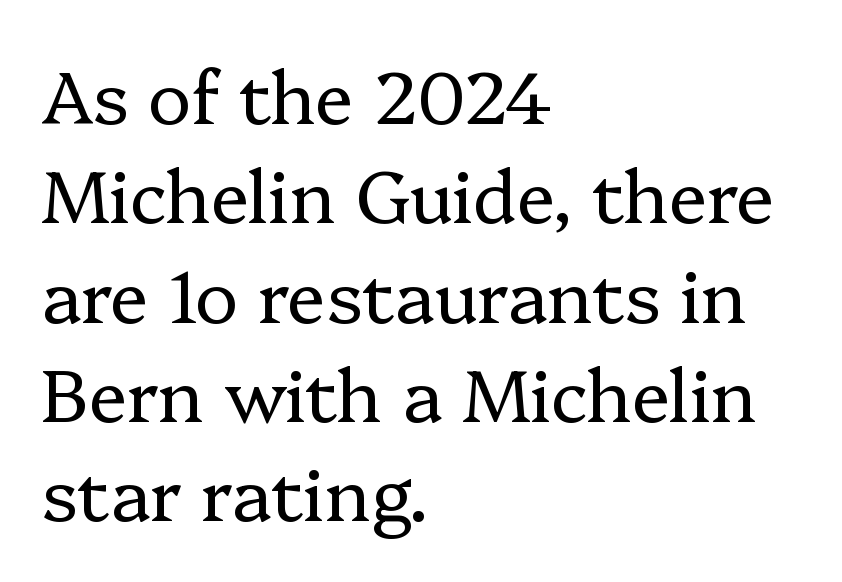
Q: Is the text bold? A: No.
Q: Is the text italic (slanted)? A: No, it is upright.
Q: Is the typeface a serif or a sans-serif typeface? A: Serif.
Q: Is the text underlined? A: No.
Q: How is the paragraph aligned? A: Left-aligned.
Q: Is the spacing between letters normal or unusually wide? A: Normal.
Q: Is the spacing between lines tight, normal or loose? A: Normal.
Q: Width (condensed, normal, or wide)? A: Normal.
Q: Stroke contrast? A: Low.
Q: x-height? A: Medium.
Q: Monospaced? A: No.
